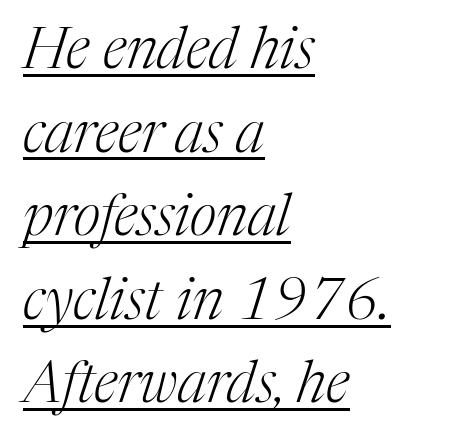
Q: Is the text bold? A: No.
Q: Is the text italic (slanted)? A: Yes, it leans right by about 17 degrees.
Q: Is the typeface a serif or a sans-serif typeface? A: Serif.
Q: Is the text underlined? A: Yes.
Q: How is the paragraph aligned? A: Left-aligned.
Q: Is the spacing between letters normal or unusually wide? A: Normal.
Q: Is the spacing between lines tight, normal or loose? A: Normal.
Q: Width (condensed, normal, or wide)? A: Normal.
Q: Stroke contrast? A: Medium.
Q: x-height? A: Medium.
Q: Monospaced? A: No.
